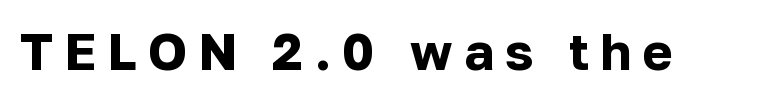
Vertical strokes here are truly vertical. The rendering uses natural spacing where letterforms have individual widths. What weight is shown? A full bold with thick strokes. A typesetter would call this heavily tracked-out type. Bare-footed words on every line.
